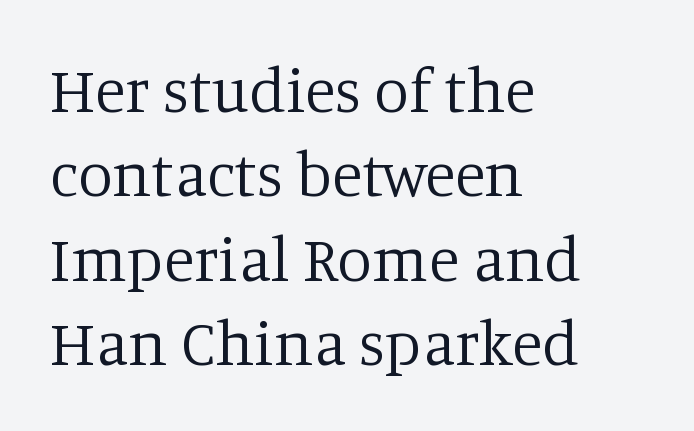
Little horizontal feet cap the strokes, marking this as serif type. The font sits on the lighter half of the weight spectrum, regular included. Spacing verdict: proportional, widths tailored to each character. Here the glyphs are tracked normally, forming tight word shapes. The axis of the letterforms is exactly vertical. If you drew a ruler down the left edge, every line would touch it.
